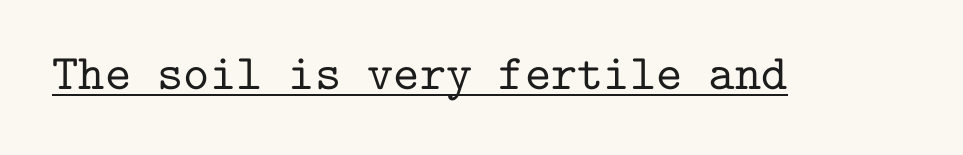
{"serif": "yes", "italic": "no", "width": "normal", "stroke_contrast": "low", "x_height": "medium", "monospaced": "yes", "underline": "yes", "letter_spacing": "normal", "letter_spacing_em": 0.0, "glyph_px": 50}
